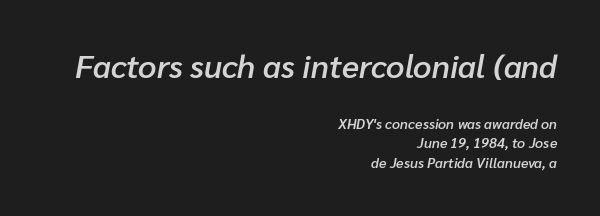
The image shows 32 px semibold type, italic (leaning right); set right-aligned, normal line spacing (1.41x), normal letter spacing, not underlined; the first (top) block is 2.29x larger; low stroke contrast and a medium x-height.
